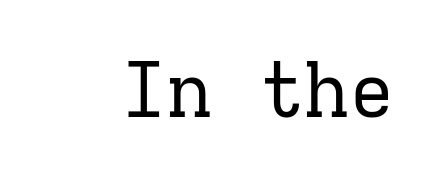
{"serif": "yes", "italic": "no", "bold": "no", "weight": "regular", "width": "normal", "stroke_contrast": "low", "x_height": "medium", "monospaced": "yes", "underline": "no", "letter_spacing": "normal", "letter_spacing_em": 0.0, "glyph_px": 76}
